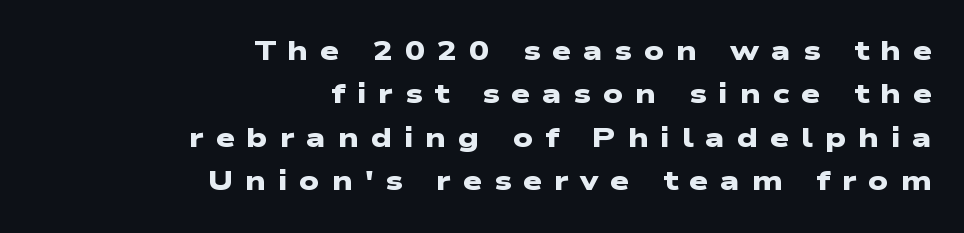
Notice how descenders clear the ascenders below comfortably — that's standard leading. This rendering uses right alignment, leaving the left contour irregular. The strokes are fattened all the way to bold. Display-style spreading of the glyphs; the letterfit is very open.
